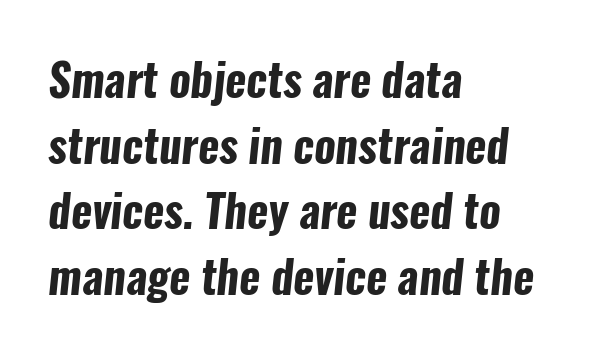
The image shows 45 px bold, condensed sans-serif type; set left-aligned, normal line spacing (1.46x), normal letter spacing, not underlined; low stroke contrast and a medium x-height.
